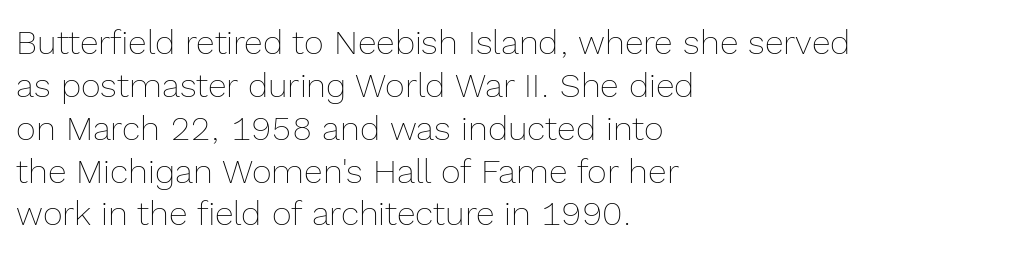
A normal amount of white space separates one row of letters from the next. This rendering leaves character spacing at its baseline value. The typesetter chose a ragged-right arrangement here. Is this a heavy cut? Hardly; it is regular or lighter.
